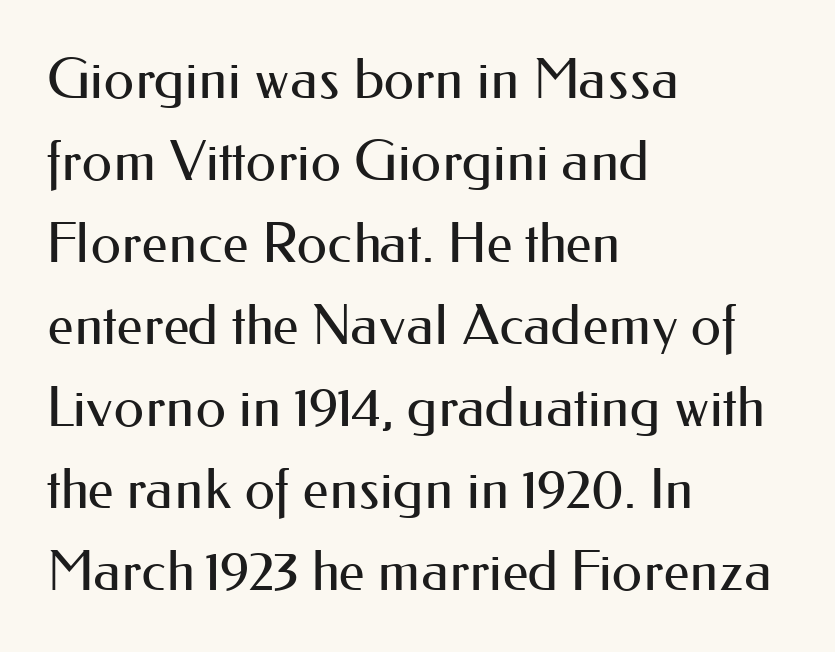
The letters advance in unequal steps, a hallmark of proportional type. Only glyphs here, with clear space below each row. Caption: face not bold, strokes unweighted. Each word holds together tightly as a unit, with standard inter-letter gaps.
